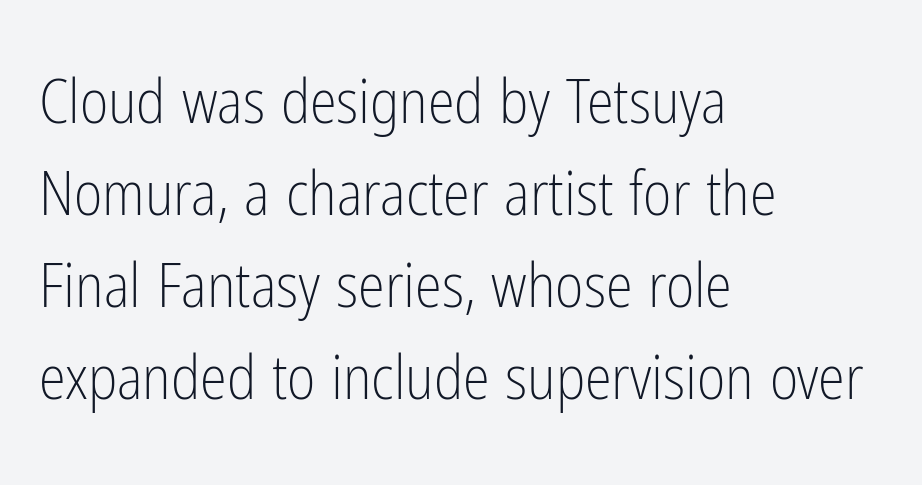
The image shows 61 px light, condensed sans-serif type, upright; set left-aligned, normal line spacing (1.51x), normal letter spacing, not underlined; low stroke contrast and a medium x-height.
